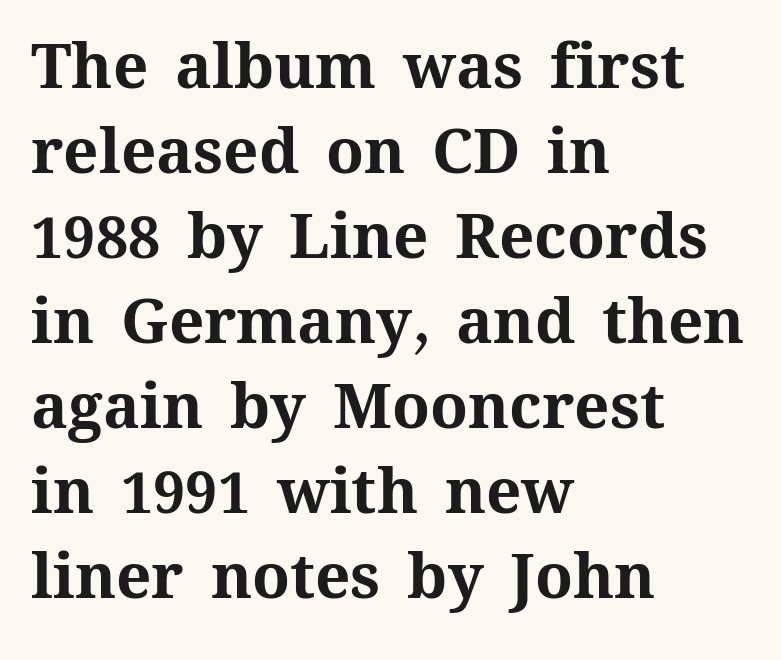
Q: Is the text bold? A: Yes.
Q: Is the text italic (slanted)? A: No, it is upright.
Q: Is the text underlined? A: No.
Q: How is the paragraph aligned? A: Left-aligned.
Q: Is the spacing between letters normal or unusually wide? A: Normal.
Q: Is the spacing between lines tight, normal or loose? A: Normal.
Q: Width (condensed, normal, or wide)? A: Normal.
Q: Stroke contrast? A: Medium.
Q: x-height? A: Medium.
Q: Monospaced? A: No.
